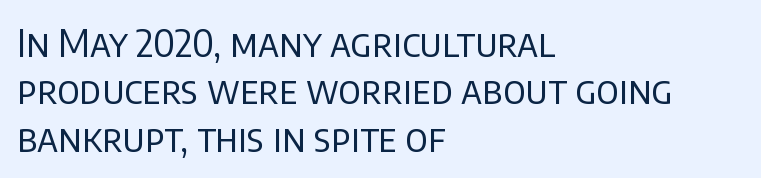
The image shows 38 px regular-weight sans-serif type, upright; set left-aligned, normal line spacing (1.25x), normal letter spacing, not underlined; low stroke contrast and a large x-height.
